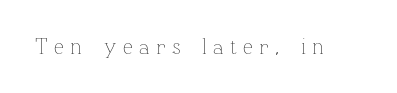
{"italic": "no", "bold": "no", "underline": "no", "letter_spacing": "wide", "letter_spacing_em": 0.29, "glyph_px": 22}
